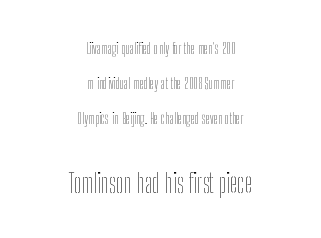
Q: Is the text bold? A: No.
Q: Is the text italic (slanted)? A: No, it is upright.
Q: Is the text underlined? A: No.
Q: How is the paragraph aligned? A: Centered.
Q: Is the spacing between letters normal or unusually wide? A: Normal.
Q: Is the spacing between lines tight, normal or loose? A: Loose.
Q: Which block of text is set in a larger size, the first (top) or the second (bottom)? A: The second (bottom) one.
